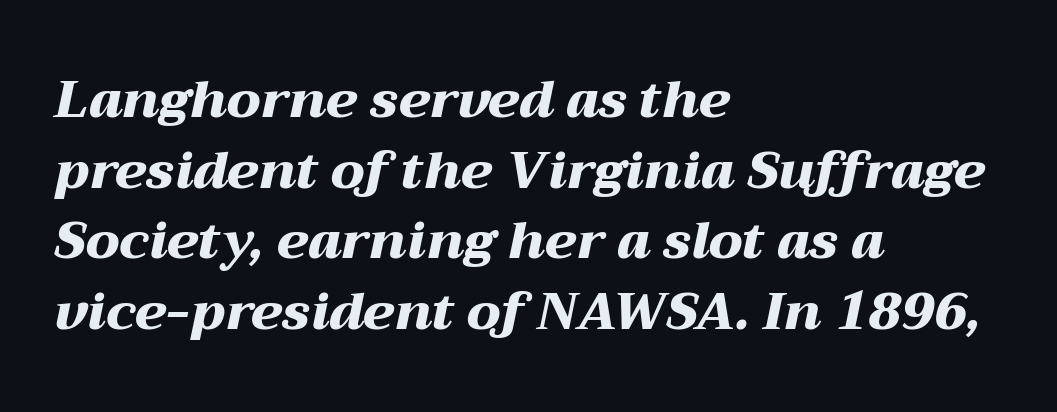
The image shows 52 px heavy, wide type, italic (leaning right); set left-aligned, normal line spacing (1.36x), normal letter spacing, not underlined; medium stroke contrast and a medium x-height.
